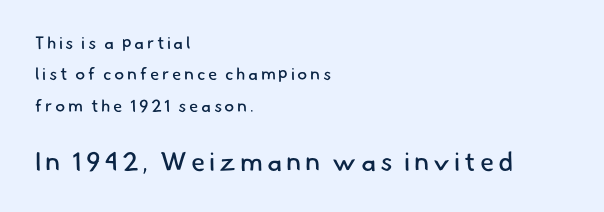
The typesetter chose a ragged-right arrangement here. The space directly below the letters is spotless. Bigger letters appear in the bottom chunk; the top chunk is reduced. The typesetting does not lean heavy: it is not bold.
